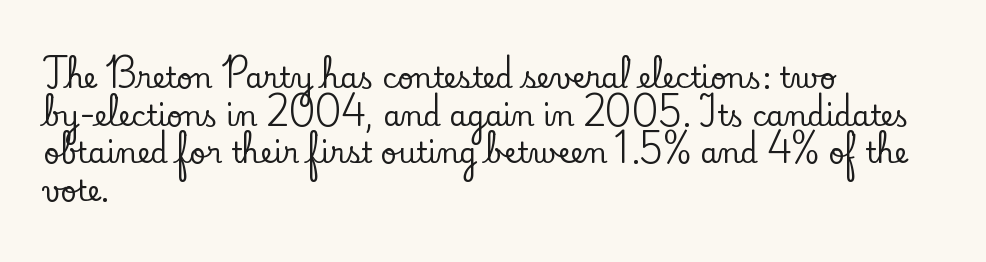
The letters carry serifs — small finishing strokes at the ends of their stems. If you drew a ruler down the left edge, every line would touch it. Decoration check: the copy has no underline. The face used here is rendered with its standard letterfit. Is this a fixed-width face? No — the glyphs have proportional, varying widths. Ascenders rise straight up at ninety degrees.
